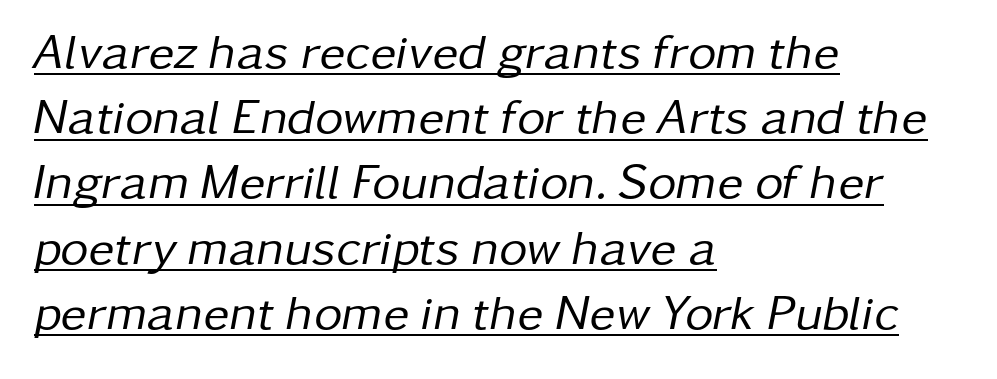
{"italic": "yes", "lean": "right", "slant_degrees": 11, "bold": "no", "weight": "regular", "width": "normal", "stroke_contrast": "low", "x_height": "medium", "monospaced": "no", "underline": "yes", "align": "left", "line_spacing": "normal", "line_spacing_ratio": 1.33, "letter_spacing": "normal", "letter_spacing_em": 0.0, "glyph_px": 49}
